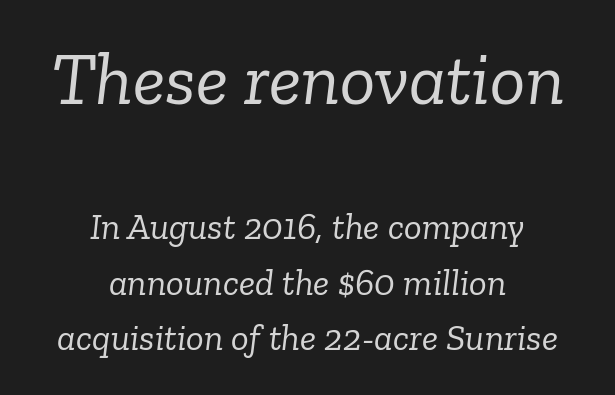
The image shows 74 px light serif type, italic (leaning right); set centered, normal line spacing (1.5x), normal letter spacing, not underlined; the first (top) block is 2.0x larger; low stroke contrast and a medium x-height.
